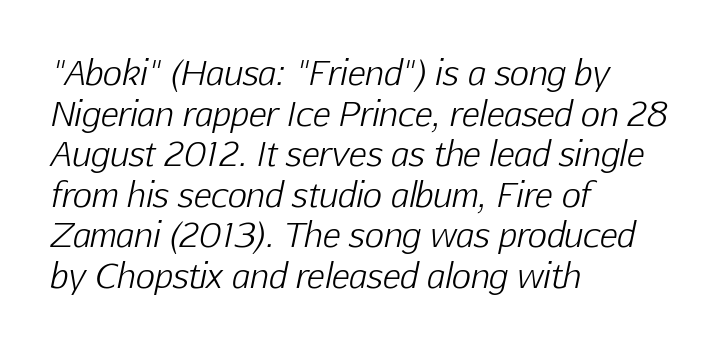
Q: Is the text bold? A: No.
Q: Is the text italic (slanted)? A: Yes, it leans right by about 12 degrees.
Q: Is the text underlined? A: No.
Q: How is the paragraph aligned? A: Left-aligned.
Q: Is the spacing between letters normal or unusually wide? A: Normal.
Q: Width (condensed, normal, or wide)? A: Normal.
Q: Stroke contrast? A: Low.
Q: x-height? A: Medium.
Q: Monospaced? A: No.
